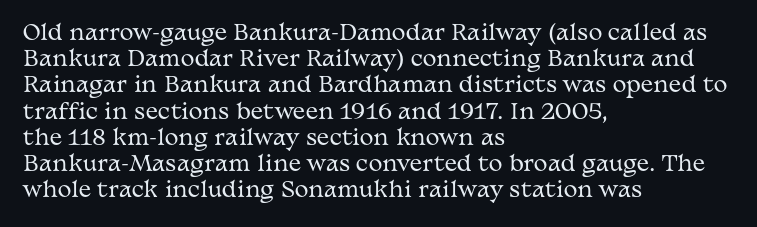
Q: Is the text bold? A: No.
Q: Is the text italic (slanted)? A: No, it is upright.
Q: Is the text underlined? A: No.
Q: How is the paragraph aligned? A: Left-aligned.
Q: Is the spacing between letters normal or unusually wide? A: Normal.
Q: Is the spacing between lines tight, normal or loose? A: Normal.
